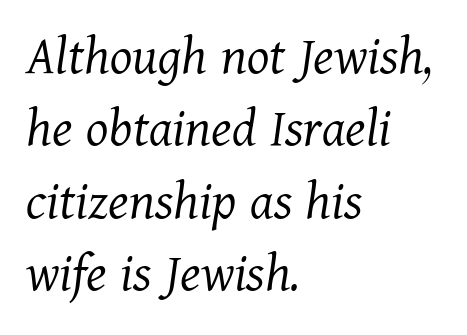
Q: Is the text bold? A: No.
Q: Is the text italic (slanted)? A: Yes, it leans right by about 11 degrees.
Q: Is the typeface a serif or a sans-serif typeface? A: Serif.
Q: Is the text underlined? A: No.
Q: How is the paragraph aligned? A: Left-aligned.
Q: Is the spacing between letters normal or unusually wide? A: Normal.
Q: Is the spacing between lines tight, normal or loose? A: Normal.
Q: Width (condensed, normal, or wide)? A: Normal.
Q: Stroke contrast? A: Medium.
Q: x-height? A: Medium.
Q: Monospaced? A: No.
